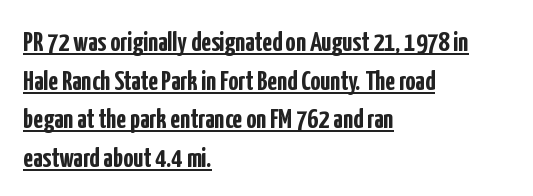
The image shows 28 px semibold, condensed sans-serif type, upright; set left-aligned, normal line spacing (1.38x), normal letter spacing, underlined; low stroke contrast and a medium x-height.
